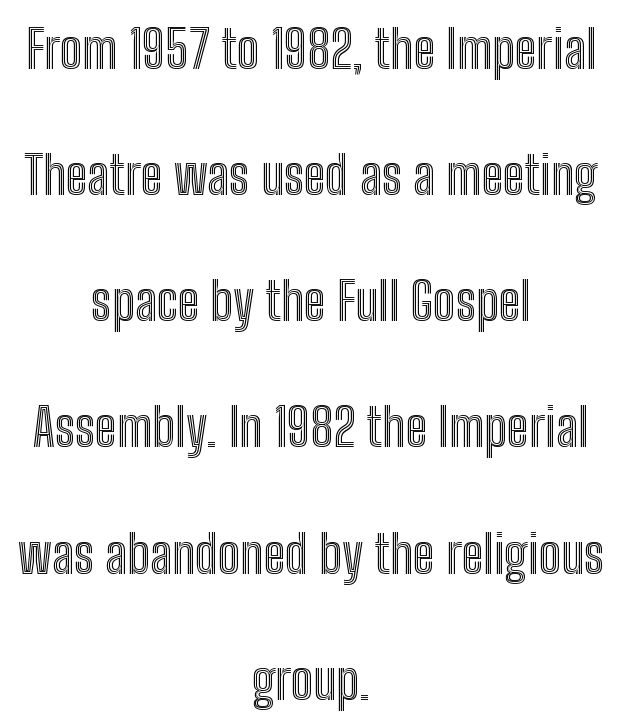
The image shows 53 px condensed type, upright; set centered, loose line spacing (2.38x), normal letter spacing, not underlined; a medium x-height.
